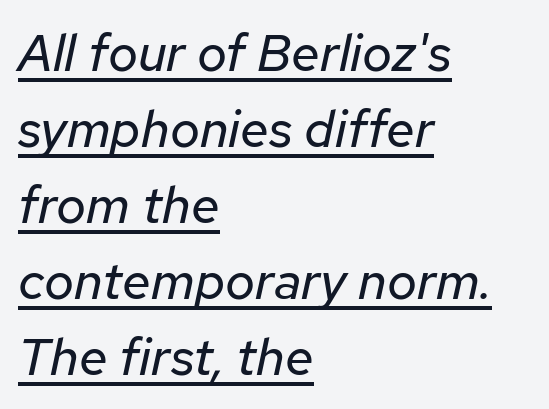
No letter is thick-stroked: the sample isn't bold. In designer terms, the underline attribute is active on this setting. Leading: standard. Looks like regular typesetting: each glyph gets only the width it needs. Glyph-to-glyph distance matches everyday printed text. Every row of glyphs begins at an identical x-position on the left.
